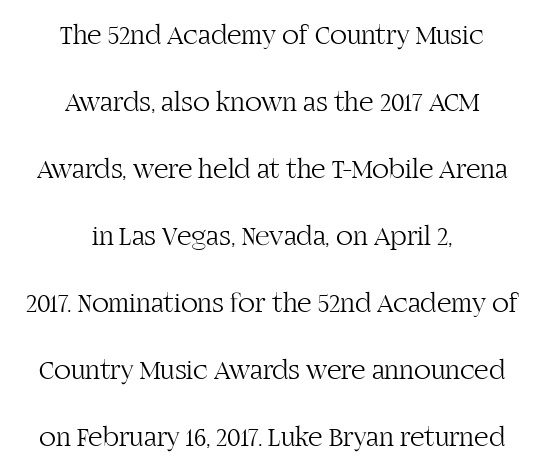
Rule under the text: the space is simply empty. Heaviness? Minimal to ordinary, like unemphasized prose. The setting favours the middle, as headings and verse often do. When letters stand straight like this, we call the style roman or upright. Students, note that the glyphs here touch the page at normal intervals. What kind of face is this? One with serifs.
